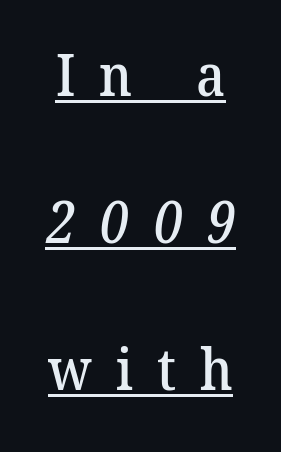
The image shows 59 px serif type; set loose line spacing (2.49x), unusually wide letter spacing (+0.41 em), underlined; low stroke contrast and a medium x-height.
